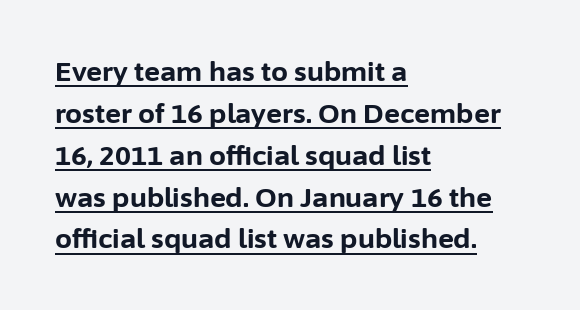
The image shows 27 px bold type, upright; set left-aligned, normal line spacing (1.55x), normal letter spacing, underlined.
